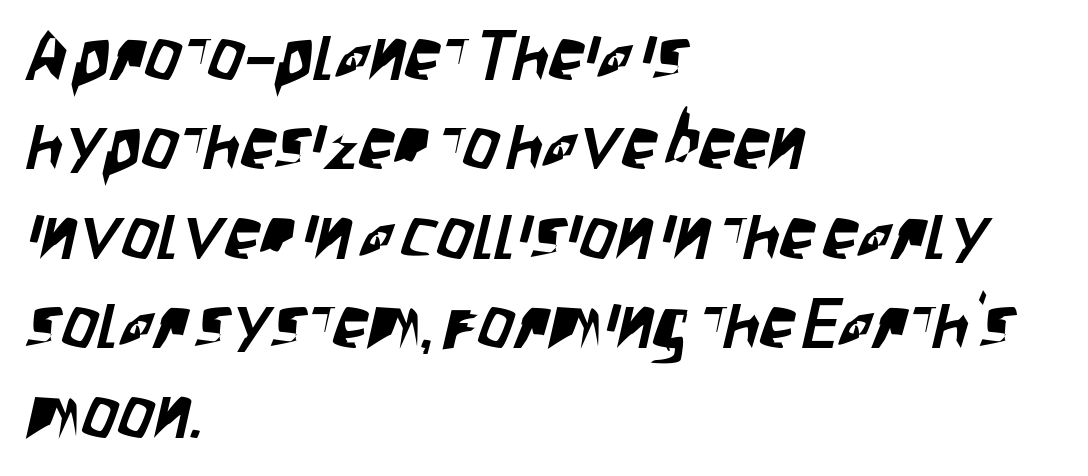
One-word summary of the alignment: left. Unlike a traditional serif, this face leaves its strokes unadorned. Descenders hang freely into open space. Spacing verdict: proportional, widths tailored to each character. Default kerning and tracking; the words read as compact shapes.
